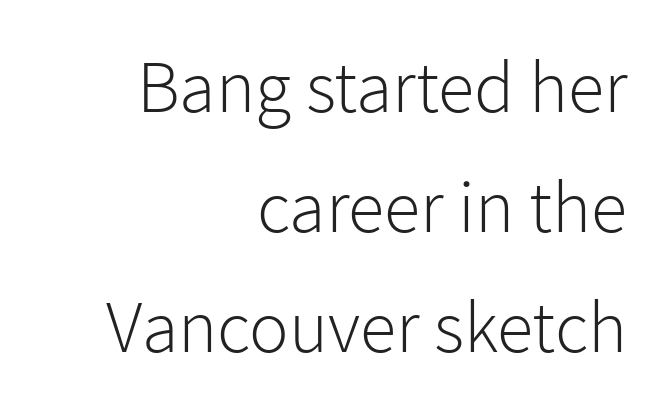
Varying glyph widths throughout — classic text-font behaviour. The specimen reads as upright at a glance. Has an underline been added? It has not. These lines stack with their right ends in a neat column.
